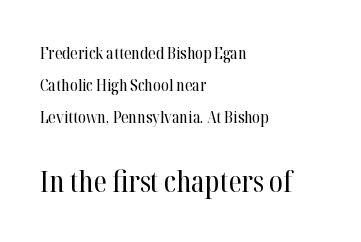
The image shows 30 px regular-weight, condensed serif type, upright; set left-aligned, line spacing 1.87x, normal letter spacing, not underlined; the second (bottom) block is 1.76x larger; high stroke contrast and a medium x-height.
